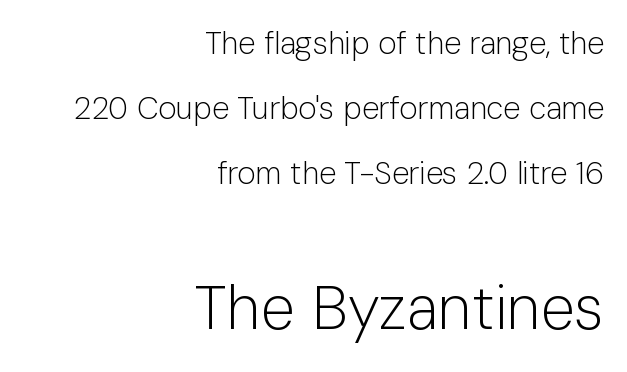
Q: Is the text bold? A: No.
Q: Is the text italic (slanted)? A: No, it is upright.
Q: Is the typeface a serif or a sans-serif typeface? A: Sans-serif.
Q: Is the text underlined? A: No.
Q: How is the paragraph aligned? A: Right-aligned.
Q: Is the spacing between letters normal or unusually wide? A: Normal.
Q: Is the spacing between lines tight, normal or loose? A: Loose.
Q: Which block of text is set in a larger size, the first (top) or the second (bottom)? A: The second (bottom) one.
Q: Width (condensed, normal, or wide)? A: Normal.
Q: Stroke contrast? A: Low.
Q: x-height? A: Medium.
Q: Monospaced? A: No.
